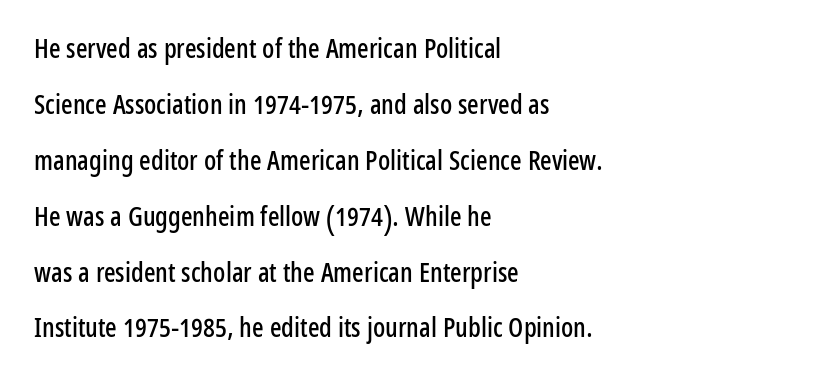
{"italic": "no", "underline": "no", "align": "left", "line_spacing": "loose", "line_spacing_ratio": 2.07, "letter_spacing": "normal", "letter_spacing_em": 0.0, "glyph_px": 27}
